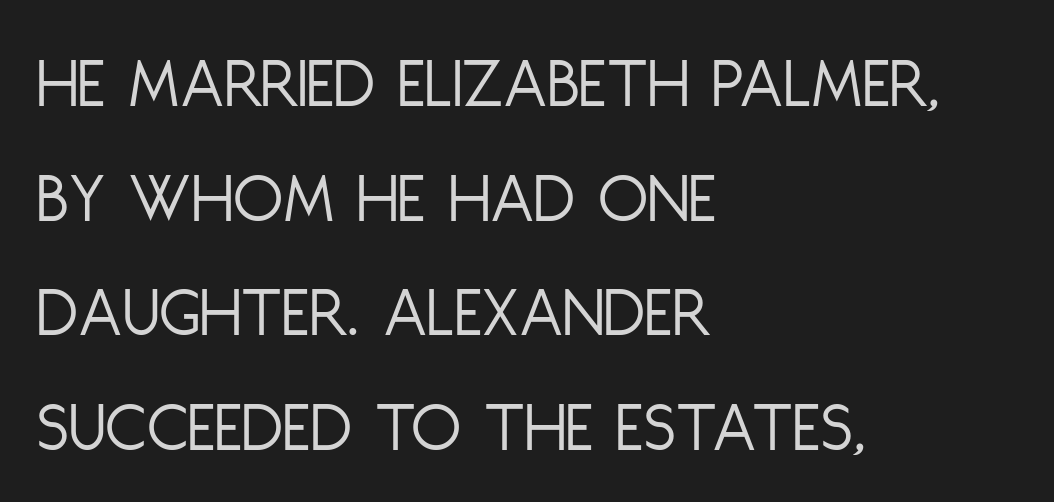
Q: Is the text bold? A: No.
Q: Is the text italic (slanted)? A: No, it is upright.
Q: Is the typeface a serif or a sans-serif typeface? A: Sans-serif.
Q: Is the text underlined? A: No.
Q: How is the paragraph aligned? A: Left-aligned.
Q: Is the spacing between letters normal or unusually wide? A: Normal.
Q: Is the spacing between lines tight, normal or loose? A: Normal.
Q: Width (condensed, normal, or wide)? A: Condensed.
Q: Stroke contrast? A: Low.
Q: x-height? A: Large.
Q: Monospaced? A: No.
